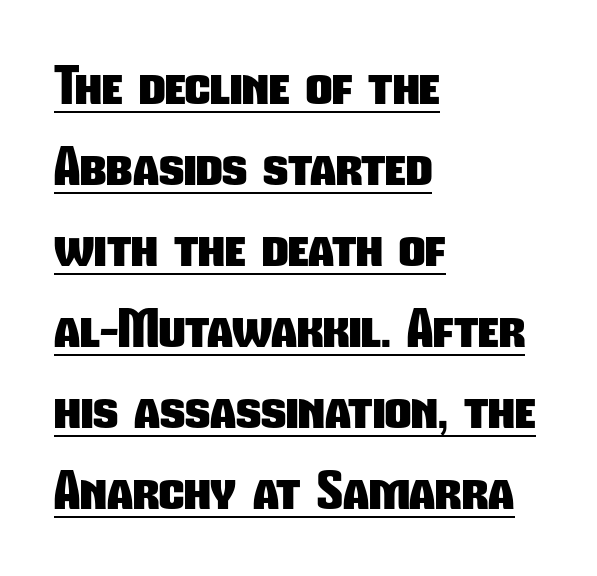
Q: Is the text bold? A: Yes.
Q: Is the typeface a serif or a sans-serif typeface? A: Sans-serif.
Q: Is the text underlined? A: Yes.
Q: How is the paragraph aligned? A: Left-aligned.
Q: Is the spacing between letters normal or unusually wide? A: Normal.
Q: Is the spacing between lines tight, normal or loose? A: Normal.
Q: Width (condensed, normal, or wide)? A: Condensed.
Q: Stroke contrast? A: Low.
Q: x-height? A: Medium.
Q: Monospaced? A: No.
